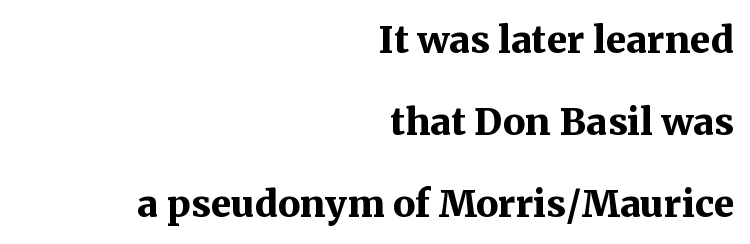
Q: Is the text bold? A: Yes.
Q: Is the text italic (slanted)? A: No, it is upright.
Q: Is the typeface a serif or a sans-serif typeface? A: Serif.
Q: Is the text underlined? A: No.
Q: How is the paragraph aligned? A: Right-aligned.
Q: Is the spacing between letters normal or unusually wide? A: Normal.
Q: Is the spacing between lines tight, normal or loose? A: Loose.
Q: Width (condensed, normal, or wide)? A: Normal.
Q: Stroke contrast? A: Medium.
Q: x-height? A: Medium.
Q: Monospaced? A: No.
